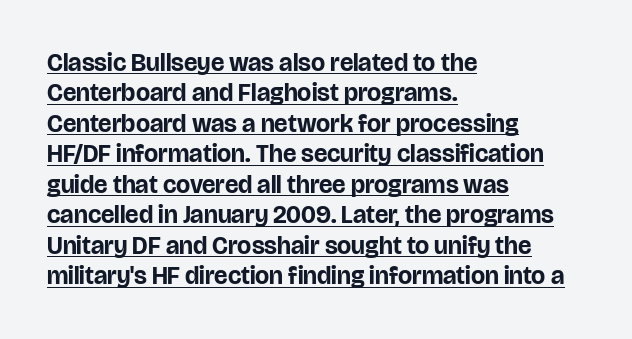
The image shows 25 px bold type, upright; set left-aligned, line spacing 1.22x, normal letter spacing, underlined.
